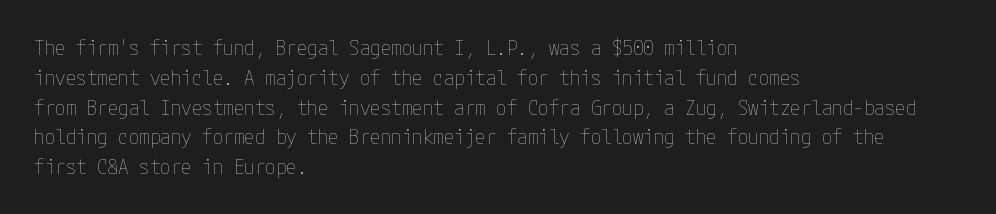
Q: Is the text bold? A: No.
Q: Is the text italic (slanted)? A: No, it is upright.
Q: Is the text underlined? A: No.
Q: How is the paragraph aligned? A: Left-aligned.
Q: Is the spacing between letters normal or unusually wide? A: Normal.
Q: Is the spacing between lines tight, normal or loose? A: Normal.
